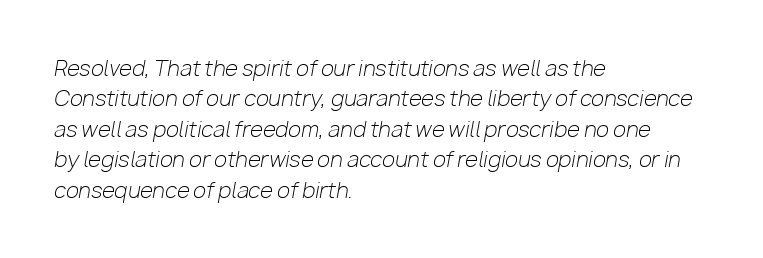
The image shows 21 px text type, italic (leaning right); set left-aligned, normal line spacing (1.45x), normal letter spacing, not underlined.
